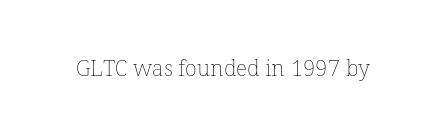
{"italic": "no", "bold": "no", "underline": "no", "letter_spacing": "normal", "letter_spacing_em": 0.0, "glyph_px": 22}
